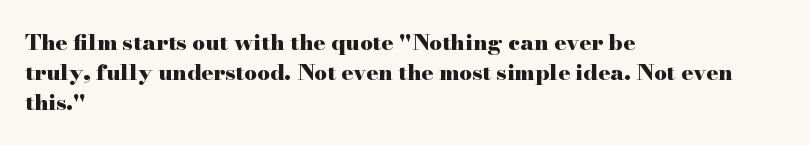
The image shows 22 px bold type, upright; set left-aligned, normal line spacing (1.37x), normal letter spacing, not underlined.
